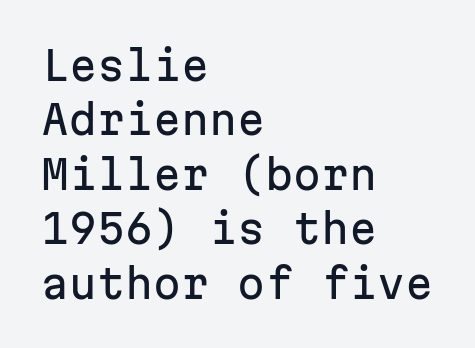
The type is set solid horizontally, with unmodified tracking. Typeset ragged right — the left edge is the straight one. Rows of type keep a routine distance in the vertical direction. Does the type have serifs? No, each stem ends abruptly.
